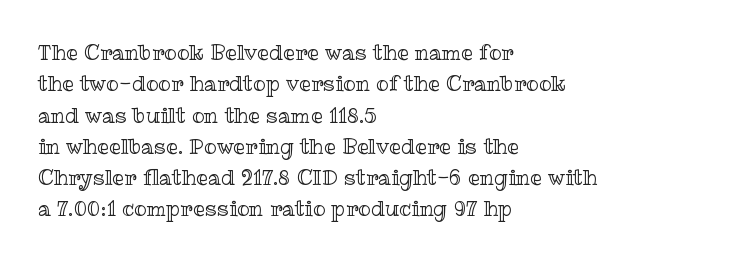
Q: Is the text italic (slanted)? A: No, it is upright.
Q: Is the text underlined? A: No.
Q: How is the paragraph aligned? A: Left-aligned.
Q: Is the spacing between letters normal or unusually wide? A: Normal.
Q: Is the spacing between lines tight, normal or loose? A: Normal.
